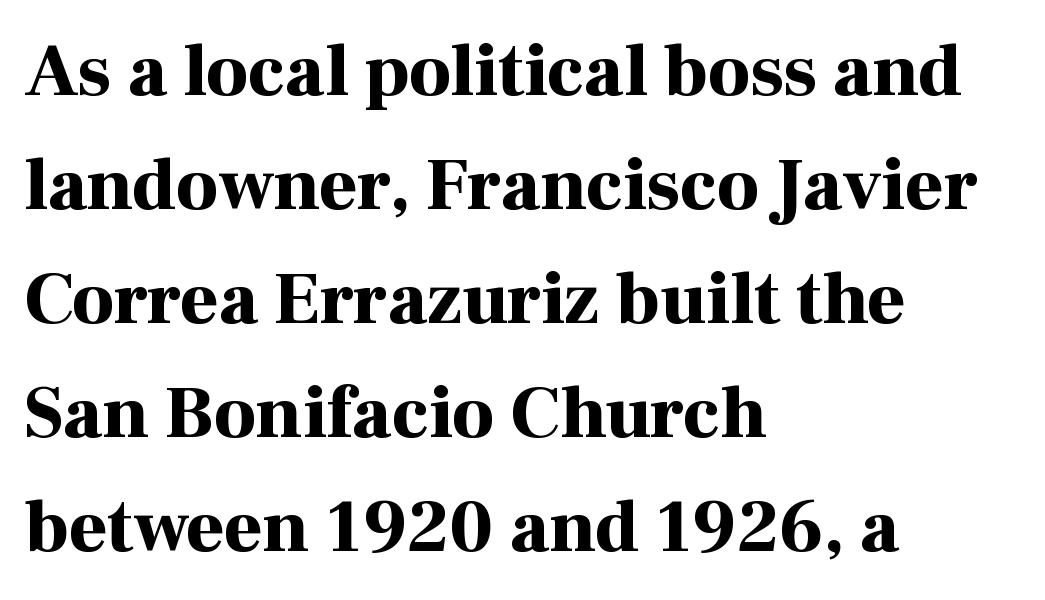
{"serif": "yes", "italic": "no", "bold": "yes", "weight": "bold", "width": "normal", "stroke_contrast": "high", "x_height": "medium", "monospaced": "no", "underline": "no", "align": "left", "line_spacing": "normal", "line_spacing_ratio": 1.54, "letter_spacing": "normal", "letter_spacing_em": 0.0, "glyph_px": 74}
